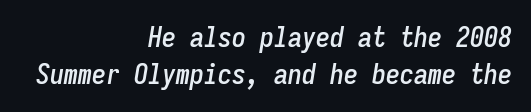
The image shows 28 px condensed type, italic (leaning right), monospaced; set right-aligned, normal line spacing (1.33x), normal letter spacing, not underlined; low stroke contrast and a medium x-height.
